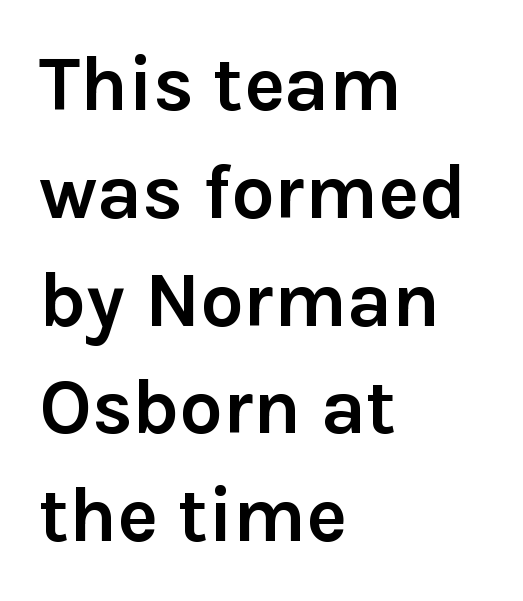
The typeface chosen for these lines omits serifs. Rendered with straight, roman letterforms. Default kerning and tracking; the words read as compact shapes. Left-aligned paragraph, ragged on the right. The font is running at its bold setting.
